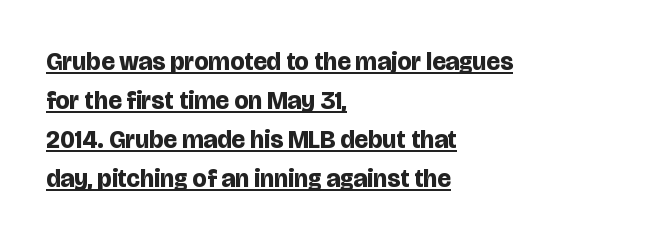
The tracking reads as untouched default to a designer's eye. Italic? Not at all — the glyphs are vertical. Bold? Absolutely — the strokes are thick and heavy. Layout note: lines flush left.
